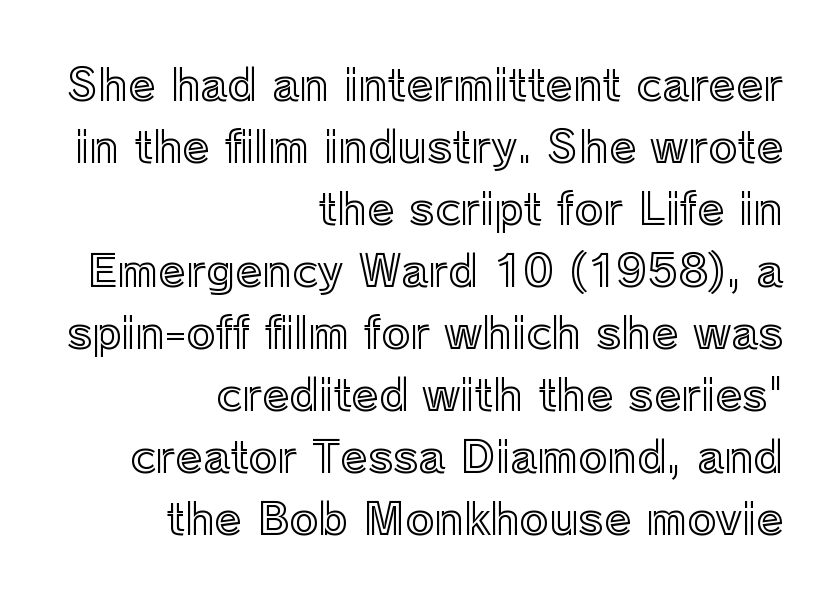
{"italic": "no", "width": "normal", "x_height": "medium", "monospaced": "no", "underline": "no", "align": "right", "line_spacing": "normal", "line_spacing_ratio": 1.41, "letter_spacing": "normal", "letter_spacing_em": 0.0, "glyph_px": 44}
